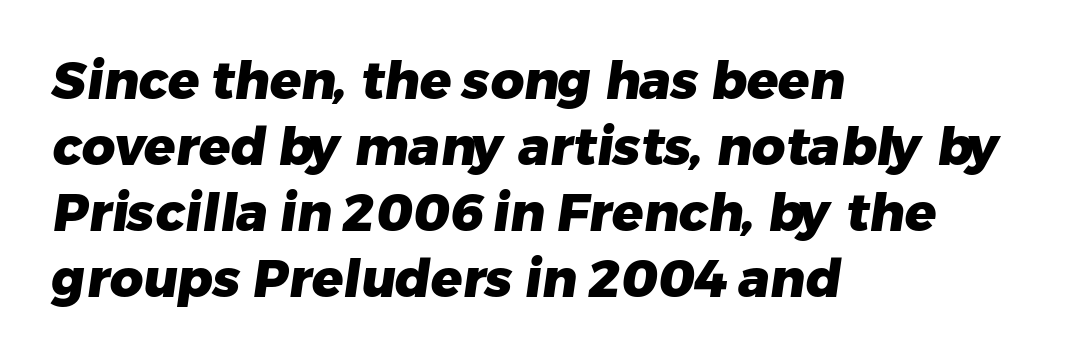
Q: Is the text bold? A: Yes.
Q: Is the typeface a serif or a sans-serif typeface? A: Sans-serif.
Q: Is the text underlined? A: No.
Q: How is the paragraph aligned? A: Left-aligned.
Q: Is the spacing between letters normal or unusually wide? A: Normal.
Q: Is the spacing between lines tight, normal or loose? A: Normal.
Q: Width (condensed, normal, or wide)? A: Normal.
Q: Stroke contrast? A: Low.
Q: x-height? A: Medium.
Q: Monospaced? A: No.
